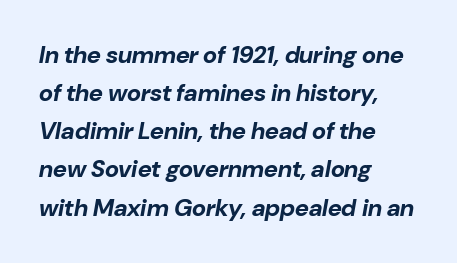
{"italic": "yes", "lean": "right", "slant_degrees": 10, "bold": "yes", "underline": "no", "align": "left", "line_spacing": "normal", "line_spacing_ratio": 1.59, "letter_spacing": "normal", "letter_spacing_em": 0.0, "glyph_px": 24}
